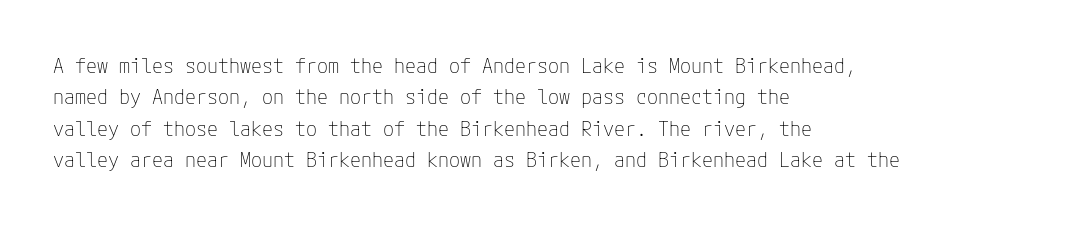
{"italic": "no", "bold": "no", "underline": "no", "align": "left", "line_spacing": "normal", "line_spacing_ratio": 1.57, "letter_spacing": "normal", "letter_spacing_em": 0.0, "glyph_px": 20}
